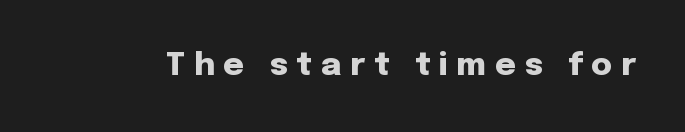
These lines are rendered in a variable-pitch font. Every stem runs plumb, perpendicular to the baseline. Look at the tracking — it's clearly loosened, letters drifting apart. You can tell from the bare stems that sans-serif type was used. The strokes are fattened all the way to bold.
